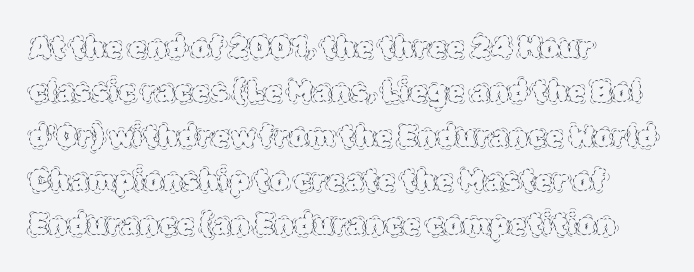
The image shows 29 px thin type, upright; set left-aligned, normal line spacing (1.53x), normal letter spacing, not underlined; a large x-height.
